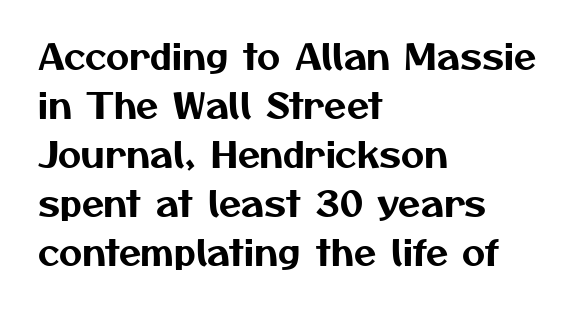
The image shows 36 px sans-serif type; set left-aligned, normal line spacing (1.36x), normal letter spacing, not underlined; medium stroke contrast and a medium x-height.
